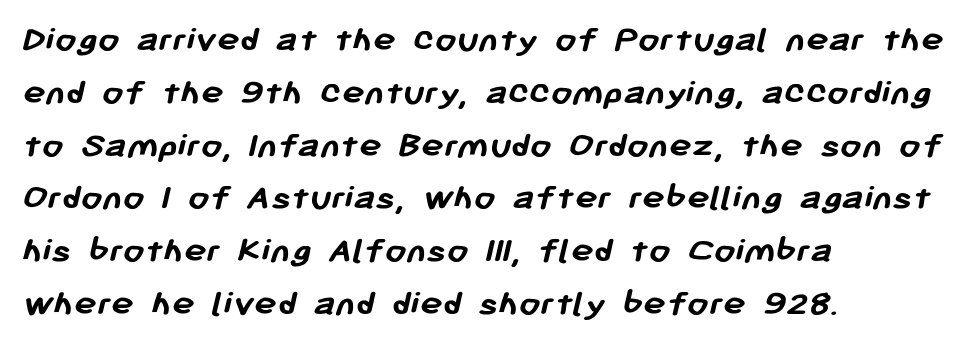
Q: Is the text bold? A: Yes.
Q: Is the typeface a serif or a sans-serif typeface? A: Sans-serif.
Q: Is the text underlined? A: No.
Q: How is the paragraph aligned? A: Left-aligned.
Q: Is the spacing between letters normal or unusually wide? A: Normal.
Q: Is the spacing between lines tight, normal or loose? A: Normal.
Q: Width (condensed, normal, or wide)? A: Normal.
Q: Stroke contrast? A: Low.
Q: x-height? A: Medium.
Q: Monospaced? A: No.
